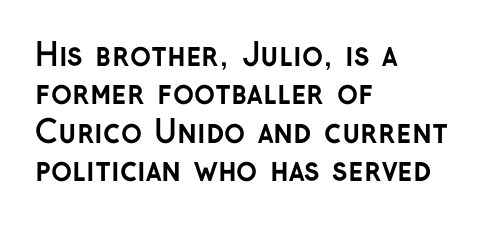
The image shows 31 px semibold sans-serif type, upright; set left-aligned, line spacing 1.24x, normal letter spacing, not underlined; low stroke contrast and a medium x-height.
